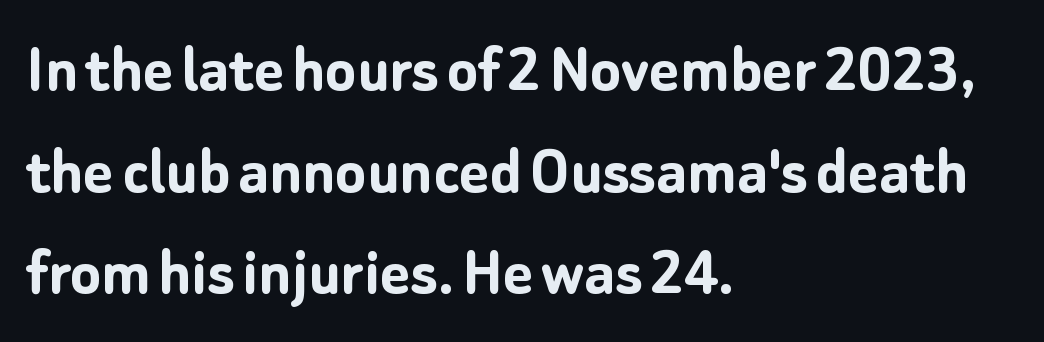
Q: Is the text bold? A: Yes.
Q: Is the text italic (slanted)? A: No, it is upright.
Q: Is the typeface a serif or a sans-serif typeface? A: Sans-serif.
Q: Is the text underlined? A: No.
Q: How is the paragraph aligned? A: Left-aligned.
Q: Is the spacing between letters normal or unusually wide? A: Normal.
Q: Is the spacing between lines tight, normal or loose? A: Normal.
Q: Width (condensed, normal, or wide)? A: Normal.
Q: Stroke contrast? A: Low.
Q: x-height? A: Medium.
Q: Monospaced? A: No.
